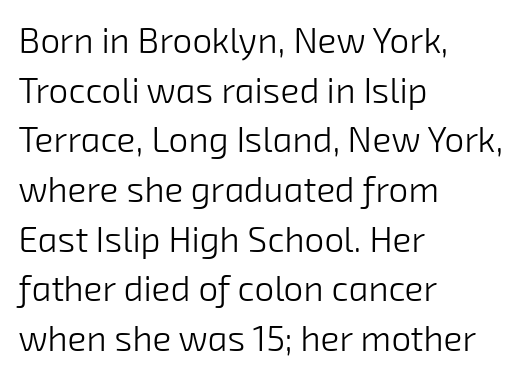
Q: Is the text bold? A: No.
Q: Is the typeface a serif or a sans-serif typeface? A: Sans-serif.
Q: Is the text underlined? A: No.
Q: How is the paragraph aligned? A: Left-aligned.
Q: Is the spacing between letters normal or unusually wide? A: Normal.
Q: Is the spacing between lines tight, normal or loose? A: Normal.
Q: Width (condensed, normal, or wide)? A: Normal.
Q: Stroke contrast? A: Low.
Q: x-height? A: Medium.
Q: Monospaced? A: No.
